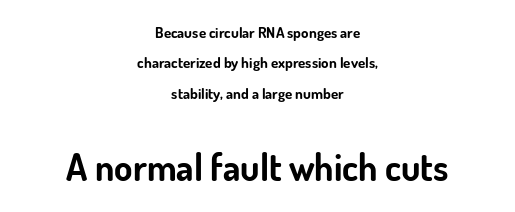
The image shows 37 px bold sans-serif type, upright; set centered, loose line spacing (2.03x), normal letter spacing, not underlined; the second (bottom) block is 2.47x larger; low stroke contrast and a small x-height.
